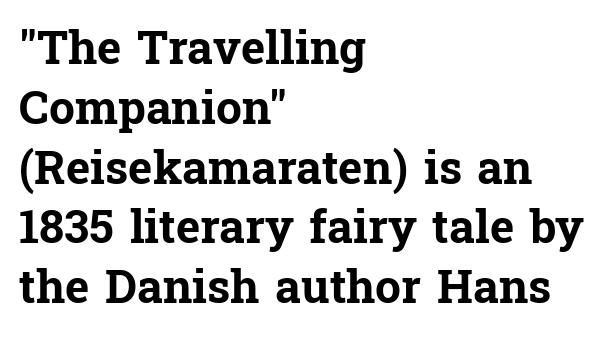
{"serif": "yes", "italic": "no", "bold": "yes", "weight": "bold", "width": "normal", "stroke_contrast": "low", "x_height": "medium", "monospaced": "no", "underline": "no", "align": "left", "line_spacing": "normal", "line_spacing_ratio": 1.3, "letter_spacing": "normal", "letter_spacing_em": 0.0, "glyph_px": 46}
